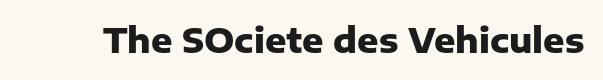
Q: Is the text bold? A: Yes.
Q: Is the text italic (slanted)? A: No, it is upright.
Q: Is the typeface a serif or a sans-serif typeface? A: Sans-serif.
Q: Is the text underlined? A: No.
Q: Is the spacing between letters normal or unusually wide? A: Normal.
Q: Width (condensed, normal, or wide)? A: Normal.
Q: Stroke contrast? A: Low.
Q: x-height? A: Medium.
Q: Monospaced? A: No.
